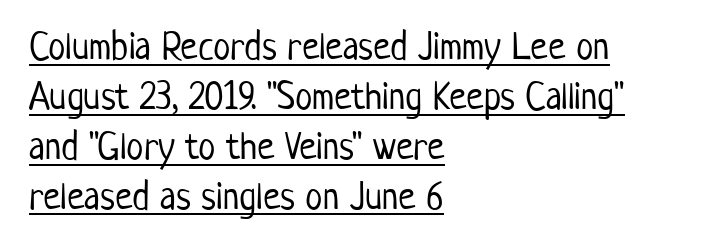
{"serif": "no", "italic": "no", "bold": "no", "weight": "light", "width": "condensed", "stroke_contrast": "low", "x_height": "medium", "monospaced": "no", "underline": "yes", "align": "left", "line_spacing": "normal", "line_spacing_ratio": 1.28, "letter_spacing": "normal", "letter_spacing_em": 0.0, "glyph_px": 39}
